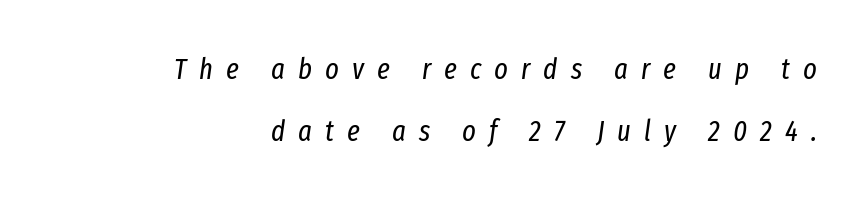
{"italic": "yes", "lean": "right", "slant_degrees": 8, "bold": "no", "weight": "regular", "width": "condensed", "stroke_contrast": "low", "x_height": "medium", "monospaced": "no", "underline": "no", "align": "right", "line_spacing": "loose", "line_spacing_ratio": 2.13, "letter_spacing": "wide", "letter_spacing_em": 0.45, "glyph_px": 29}
